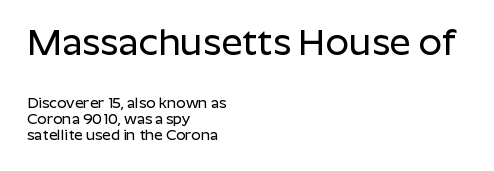
Rule under the text: the space is simply empty. Compare the two chunks: the upper has the greater cap height. You could barely slide anything between these rows. Regarding serifs, this sample does without them. Casual observation: everything's shoved over to the left. Observe the ordinary spacing: letters are neighbours, not strangers.
